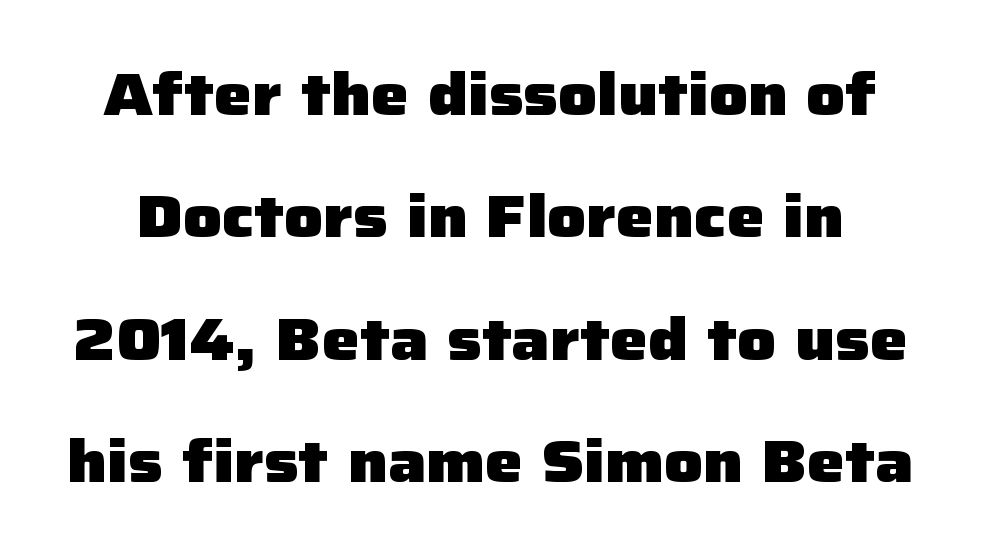
{"serif": "no", "italic": "no", "bold": "yes", "weight": "heavy", "width": "normal", "stroke_contrast": "low", "x_height": "medium", "monospaced": "no", "underline": "no", "line_spacing": "loose", "line_spacing_ratio": 2.04, "letter_spacing": "normal", "letter_spacing_em": 0.0, "glyph_px": 60}
